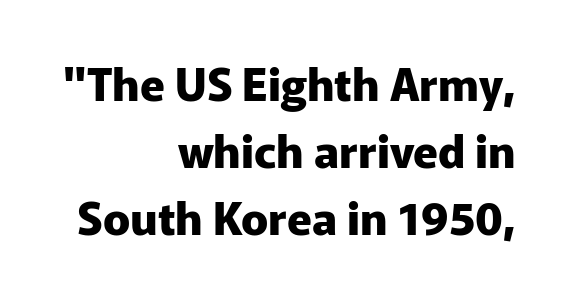
The image shows 45 px heavy sans-serif type, upright; set right-aligned, normal line spacing (1.49x), normal letter spacing, not underlined; low stroke contrast and a medium x-height.
